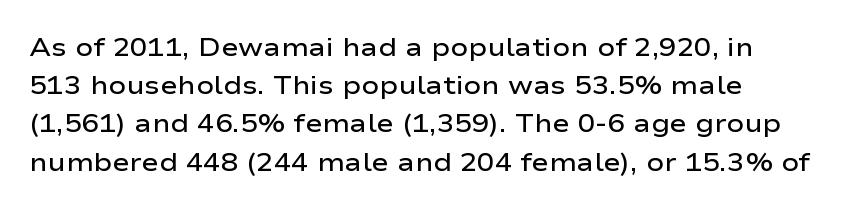
The image shows 26 px text type, upright; set normal line spacing (1.47x), normal letter spacing, not underlined.
